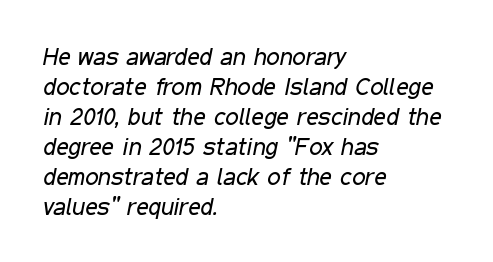
Casual observation: everything's shoved over to the left. Each new line begins a customary step beneath the previous one. Vertical stems look standard width or narrower in stroke. Descender tails drop into unmarked territory. The whole block is typeset with a tilt.
